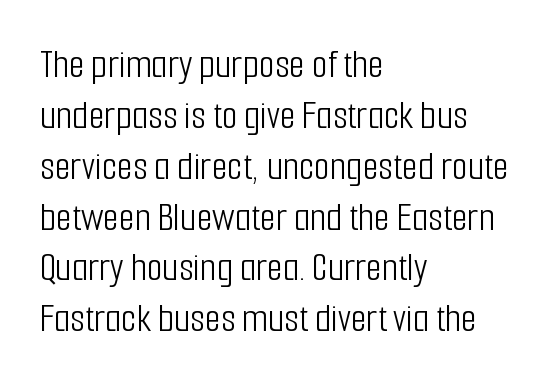
{"serif": "no", "italic": "no", "bold": "no", "weight": "light", "width": "condensed", "stroke_contrast": "low", "x_height": "medium", "monospaced": "no", "underline": "no", "align": "left", "line_spacing_ratio": 1.24, "letter_spacing": "normal", "letter_spacing_em": 0.0, "glyph_px": 41}
